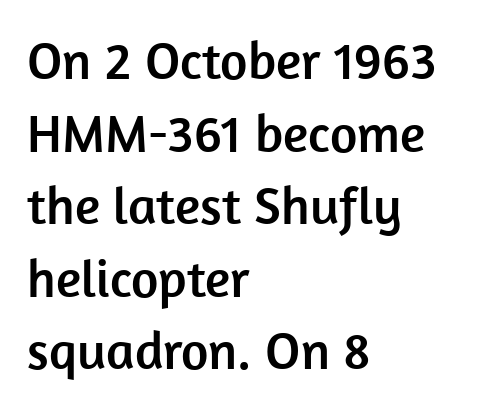
{"serif": "no", "italic": "no", "width": "normal", "stroke_contrast": "low", "x_height": "medium", "monospaced": "no", "underline": "no", "align": "left", "line_spacing": "normal", "line_spacing_ratio": 1.37, "letter_spacing": "normal", "letter_spacing_em": 0.0, "glyph_px": 53}
